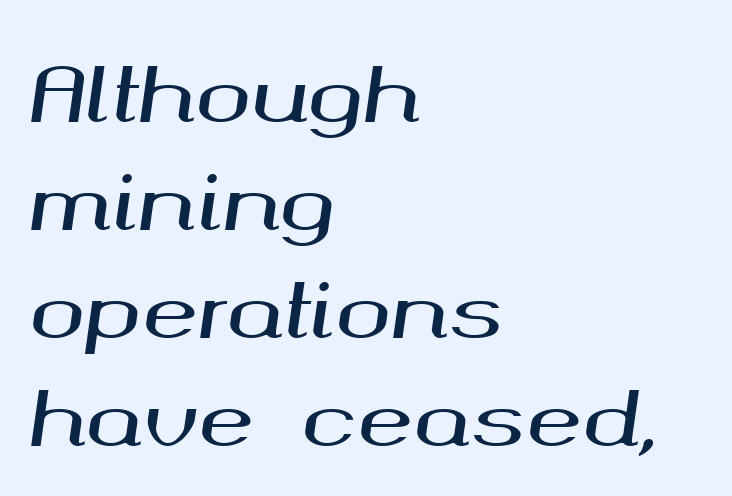
The image shows 75 px wide type, italic (leaning right); set left-aligned, normal line spacing (1.44x), normal letter spacing, not underlined; medium stroke contrast and a medium x-height.
